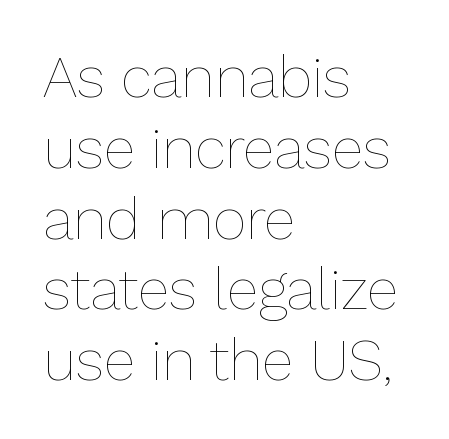
The image shows 58 px thin type, upright; set left-aligned, line spacing 1.22x, normal letter spacing, not underlined; low stroke contrast and a medium x-height.
